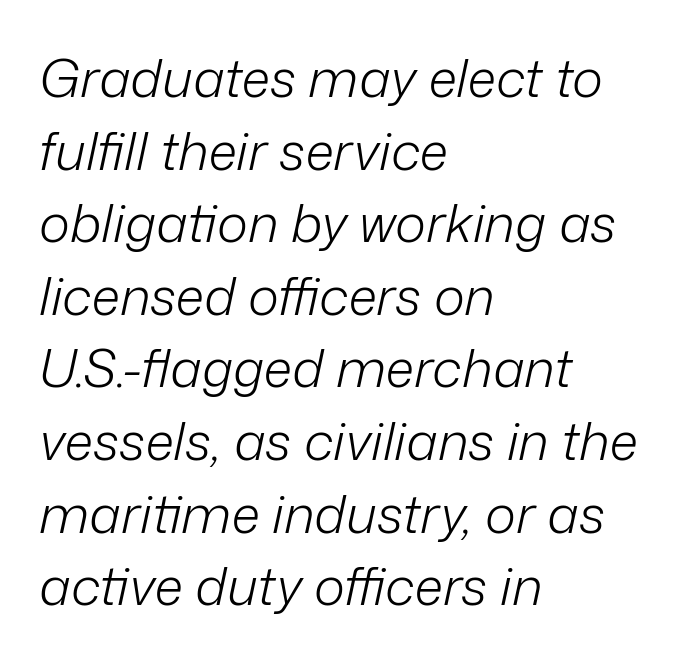
The gaps between neighbouring characters are ordinary and unremarkable. Is this a fixed-width face? No — the glyphs have proportional, varying widths. It's the slanting kind of type. No heavy texture on the line: the type isn't bold. The space beneath each line is pristine and unruled.
